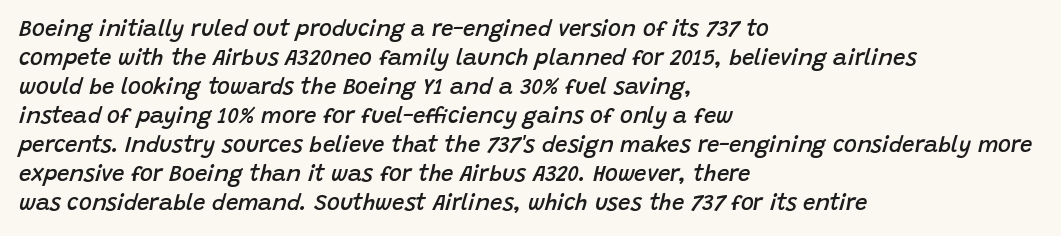
As a designer I'd log this as weight 600, semibold. If you drew a ruler down the left edge, every line would touch it. The rows are spaced the way most documents space them. Underline: absent. Style check: oblique.
